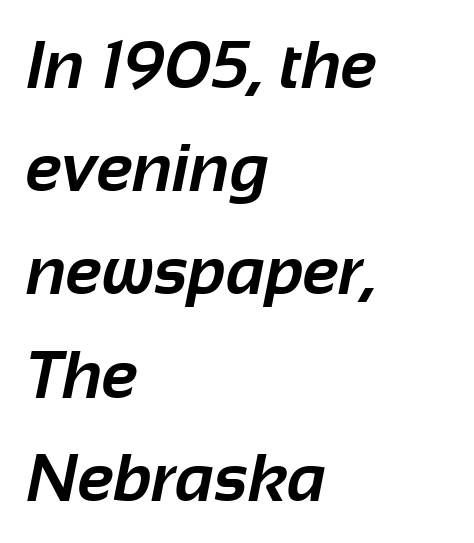
{"serif": "no", "bold": "yes", "weight": "bold", "width": "normal", "stroke_contrast": "low", "x_height": "medium", "monospaced": "no", "underline": "no", "align": "left", "line_spacing": "normal", "line_spacing_ratio": 1.54, "letter_spacing": "normal", "letter_spacing_em": 0.0, "glyph_px": 67}
